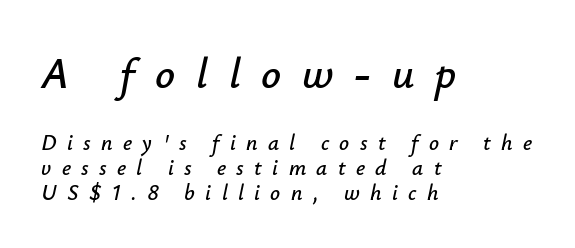
Between one letter and the next there's a generous, obvious gap. The face used here appears at its bigger size in the upper chunk. A bare baseline throughout the passage. Students, observe: this is what under-led, compact text looks like. The axis of the letterforms is tilted away from vertical. Layout note: lines flush left.
